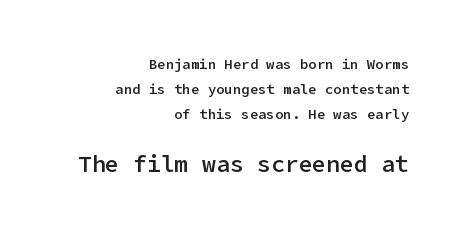
Q: Is the text bold? A: Semi-bold.
Q: Is the text italic (slanted)? A: No, it is upright.
Q: Is the text underlined? A: No.
Q: How is the paragraph aligned? A: Right-aligned.
Q: Is the spacing between letters normal or unusually wide? A: Normal.
Q: Which block of text is set in a larger size, the first (top) or the second (bottom)? A: The second (bottom) one.
